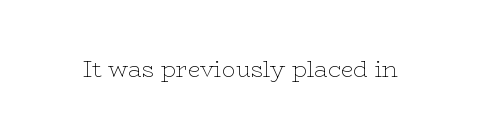
The image shows 23 px text type, upright; set normal letter spacing, not underlined.
